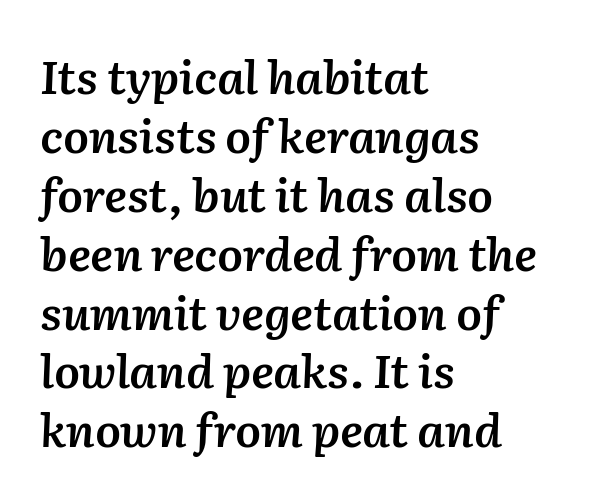
{"italic": "yes", "lean": "right", "slant_degrees": 2, "bold": "semi", "weight": "semibold", "width": "normal", "stroke_contrast": "medium", "x_height": "medium", "monospaced": "no", "underline": "no", "align": "left", "line_spacing": "normal", "line_spacing_ratio": 1.28, "letter_spacing": "normal", "letter_spacing_em": 0.0, "glyph_px": 46}
